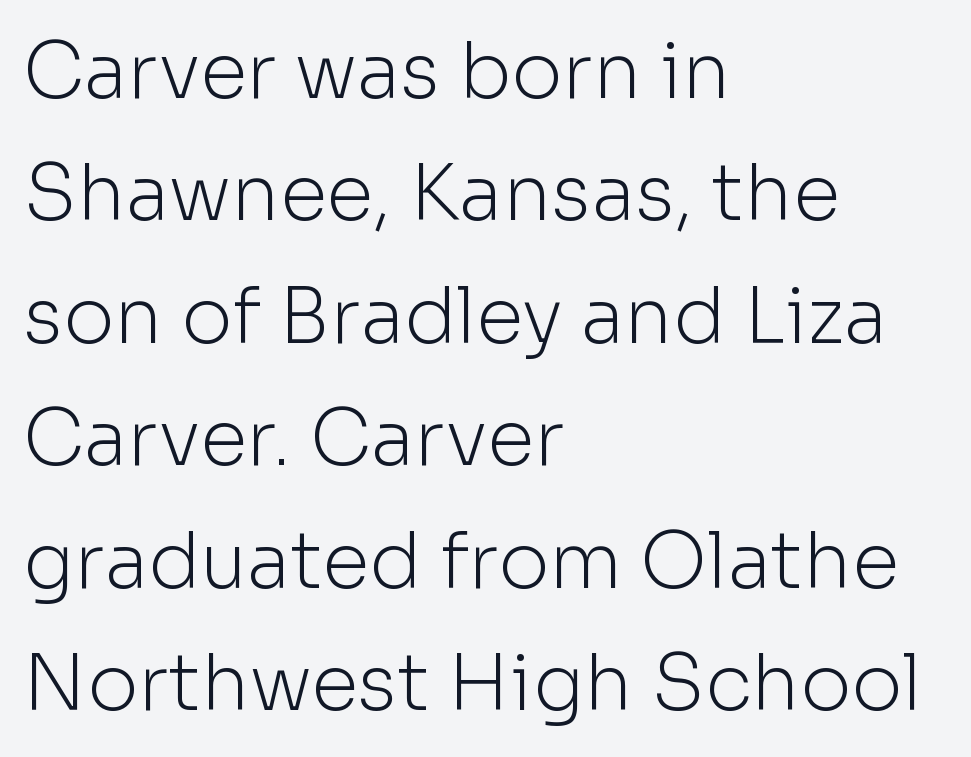
Q: Is the text bold? A: No.
Q: Is the text italic (slanted)? A: No, it is upright.
Q: Is the typeface a serif or a sans-serif typeface? A: Sans-serif.
Q: Is the text underlined? A: No.
Q: How is the paragraph aligned? A: Left-aligned.
Q: Is the spacing between letters normal or unusually wide? A: Normal.
Q: Is the spacing between lines tight, normal or loose? A: Normal.
Q: Width (condensed, normal, or wide)? A: Normal.
Q: Stroke contrast? A: Low.
Q: x-height? A: Medium.
Q: Monospaced? A: No.
